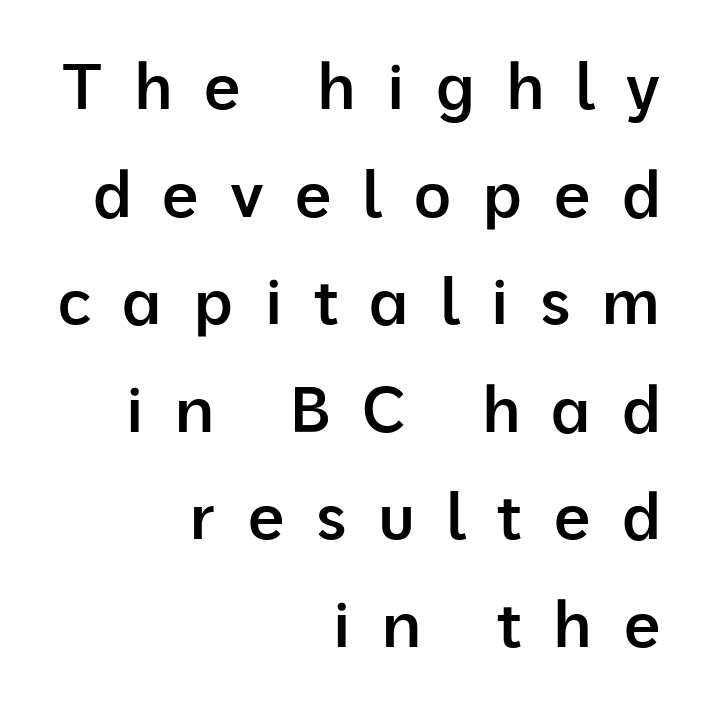
Q: Is the text bold? A: Semi-bold.
Q: Is the text italic (slanted)? A: No, it is upright.
Q: Is the typeface a serif or a sans-serif typeface? A: Sans-serif.
Q: Is the text underlined? A: No.
Q: How is the paragraph aligned? A: Right-aligned.
Q: Is the spacing between letters normal or unusually wide? A: Unusually wide.
Q: Is the spacing between lines tight, normal or loose? A: Normal.
Q: Width (condensed, normal, or wide)? A: Normal.
Q: Stroke contrast? A: Low.
Q: x-height? A: Medium.
Q: Monospaced? A: No.
